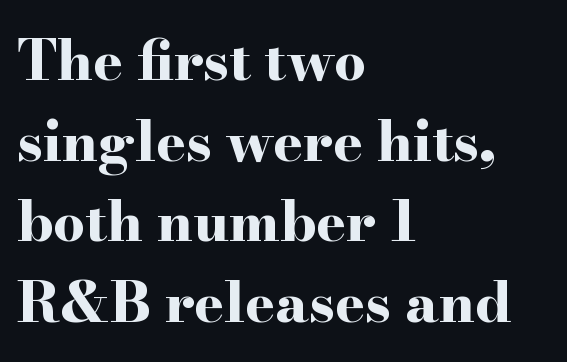
The image shows 56 px bold, wide serif type, upright; set left-aligned, normal line spacing (1.44x), normal letter spacing, not underlined; high stroke contrast and a small x-height.
